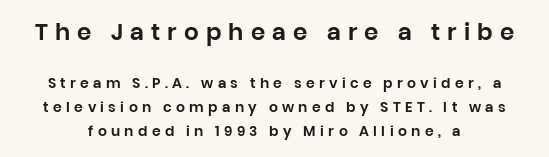
{"italic": "no", "underline": "no", "line_spacing": "normal", "line_spacing_ratio": 1.69, "letter_spacing": "wide", "letter_spacing_em": 0.31, "larger_block": "first", "size_ratio": 1.64, "glyph_px": 23}
